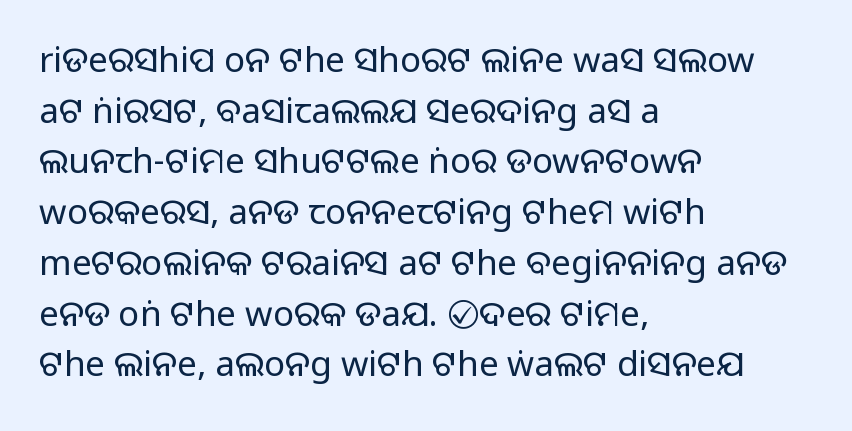
The image shows 35 px sans-serif type, upright; set left-aligned, normal line spacing (1.45x), normal letter spacing, not underlined; medium stroke contrast.
